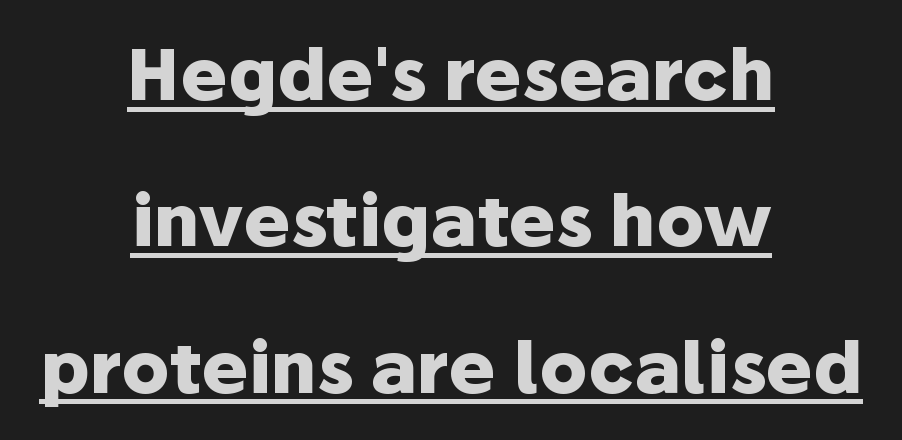
Q: Is the text bold? A: Yes.
Q: Is the text italic (slanted)? A: No, it is upright.
Q: Is the typeface a serif or a sans-serif typeface? A: Sans-serif.
Q: Is the text underlined? A: Yes.
Q: How is the paragraph aligned? A: Centered.
Q: Is the spacing between letters normal or unusually wide? A: Normal.
Q: Is the spacing between lines tight, normal or loose? A: Loose.
Q: Width (condensed, normal, or wide)? A: Normal.
Q: Stroke contrast? A: Low.
Q: x-height? A: Medium.
Q: Monospaced? A: No.
